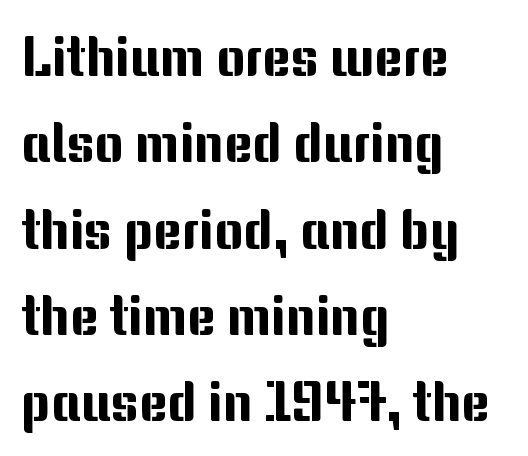
Q: Is the text italic (slanted)? A: No, it is upright.
Q: Is the typeface a serif or a sans-serif typeface? A: Sans-serif.
Q: Is the text underlined? A: No.
Q: How is the paragraph aligned? A: Left-aligned.
Q: Is the spacing between letters normal or unusually wide? A: Normal.
Q: Is the spacing between lines tight, normal or loose? A: Normal.
Q: Width (condensed, normal, or wide)? A: Normal.
Q: Stroke contrast? A: Medium.
Q: x-height? A: Medium.
Q: Monospaced? A: No.
